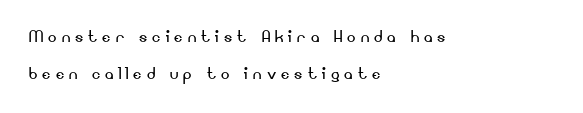
Q: Is the text bold? A: No.
Q: Is the text italic (slanted)? A: No, it is upright.
Q: Is the text underlined? A: No.
Q: How is the paragraph aligned? A: Left-aligned.
Q: Is the spacing between letters normal or unusually wide? A: Unusually wide.
